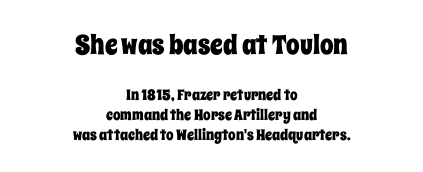
The image shows 27 px text type, upright; set centered, normal line spacing (1.34x), normal letter spacing, not underlined; the first (top) block is 1.8x larger.
